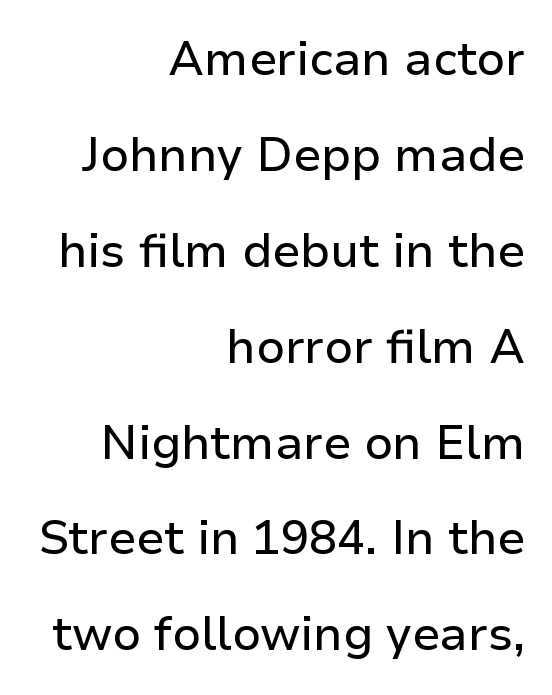
The image shows 47 px sans-serif type, upright; set right-aligned, loose line spacing (2.04x), normal letter spacing, not underlined; low stroke contrast and a medium x-height.
